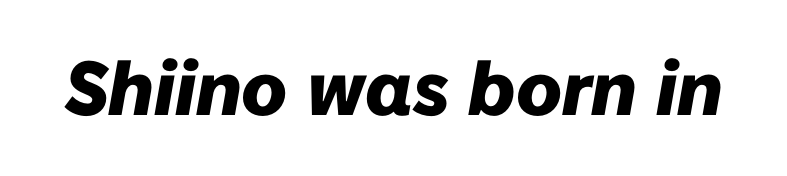
The image shows 76 px heavy type, italic (leaning right); set normal letter spacing, not underlined; low stroke contrast and a medium x-height.
